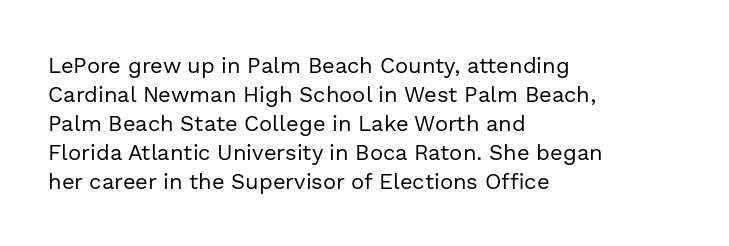
The image shows 22 px text type, upright; set left-aligned, normal line spacing (1.32x), normal letter spacing, not underlined.
